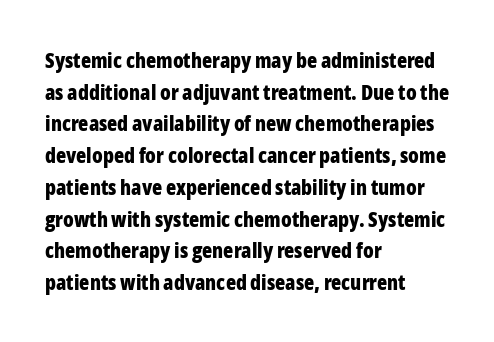
Q: Is the text bold? A: Yes.
Q: Is the text italic (slanted)? A: No, it is upright.
Q: Is the text underlined? A: No.
Q: How is the paragraph aligned? A: Left-aligned.
Q: Is the spacing between letters normal or unusually wide? A: Normal.
Q: Is the spacing between lines tight, normal or loose? A: Normal.
